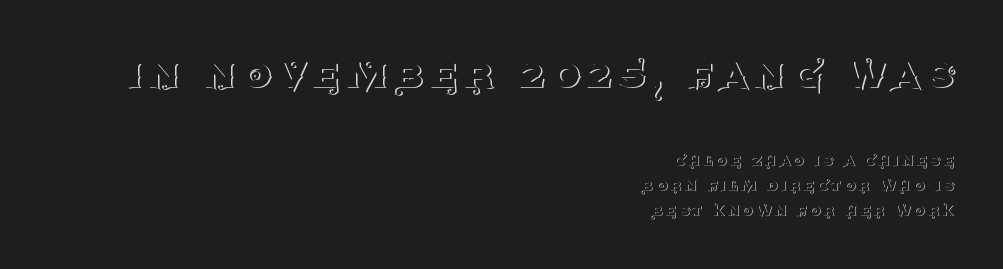
Q: Is the text bold? A: No.
Q: Is the text italic (slanted)? A: No, it is upright.
Q: Is the typeface a serif or a sans-serif typeface? A: Serif.
Q: Is the text underlined? A: No.
Q: How is the paragraph aligned? A: Right-aligned.
Q: Is the spacing between lines tight, normal or loose? A: Normal.
Q: Which block of text is set in a larger size, the first (top) or the second (bottom)? A: The first (top) one.
Q: Width (condensed, normal, or wide)? A: Normal.
Q: Stroke contrast? A: Medium.
Q: x-height? A: Large.
Q: Monospaced? A: No.
